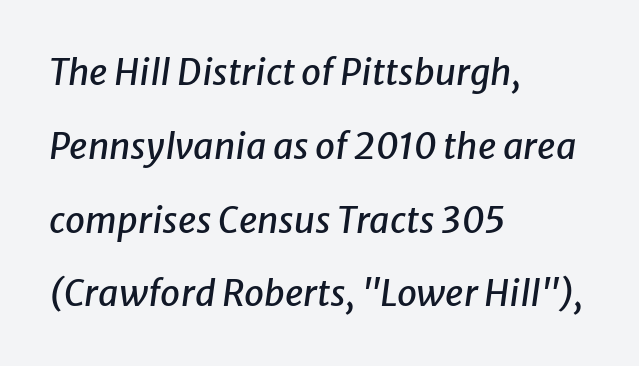
Glance below the letters and you will spot only blank space. You could not count columns in this text — the font is proportionally spaced. In CSS terms this would be text-align: left. Characters follow at the spacing the type designer built in. The passage shown leans; its letterforms are oblique. These lines stand farther apart than default settings would place them.
